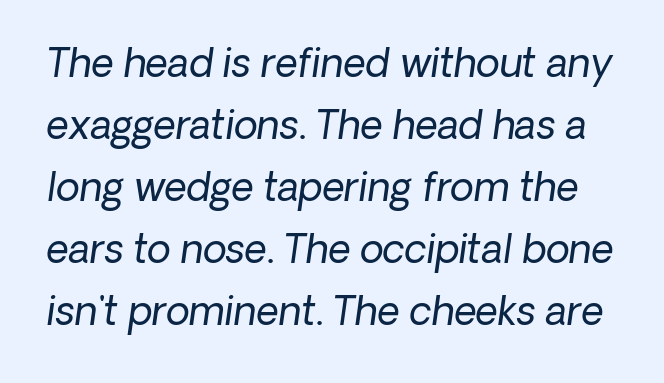
The image shows 39 px regular-weight sans-serif type; set normal line spacing (1.59x), normal letter spacing, not underlined; low stroke contrast and a medium x-height.
